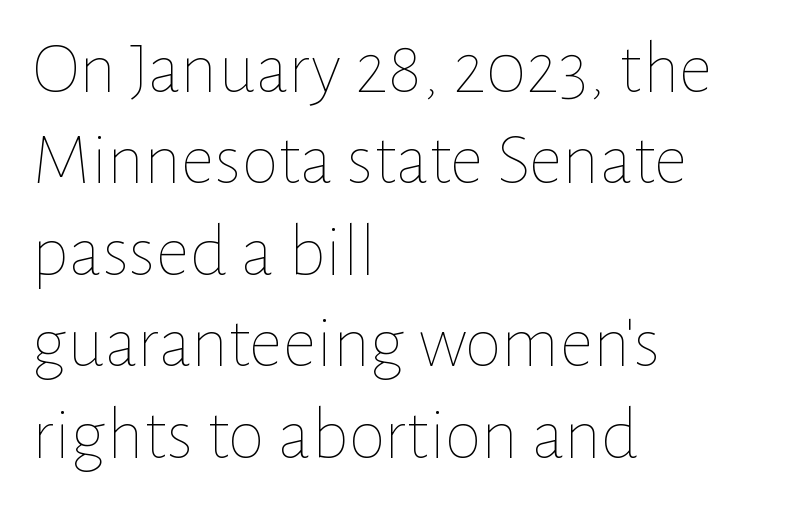
{"italic": "no", "bold": "no", "weight": "thin", "width": "normal", "stroke_contrast": "low", "x_height": "medium", "monospaced": "no", "underline": "no", "align": "left", "line_spacing_ratio": 1.22, "letter_spacing": "normal", "letter_spacing_em": 0.0, "glyph_px": 75}
